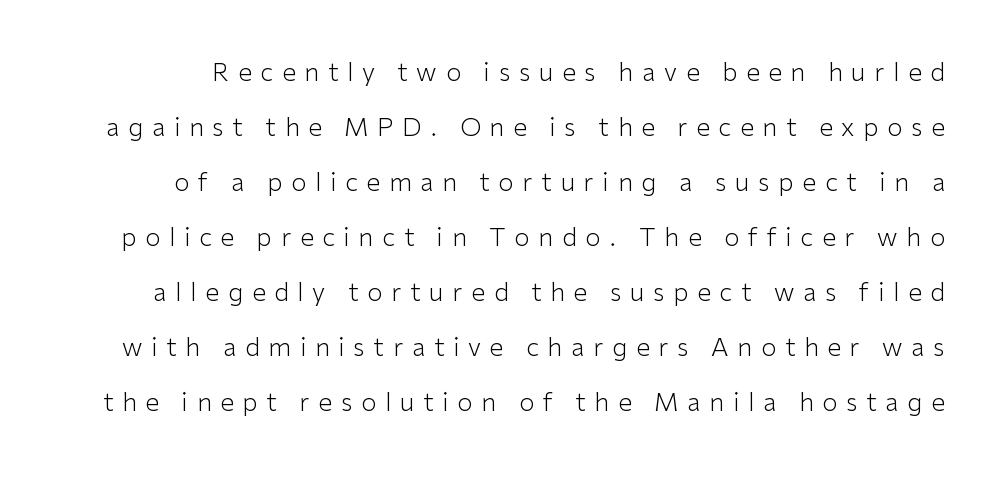
{"italic": "no", "bold": "no", "underline": "no", "line_spacing": "loose", "line_spacing_ratio": 2.2, "letter_spacing": "wide", "letter_spacing_em": 0.35, "glyph_px": 25}
